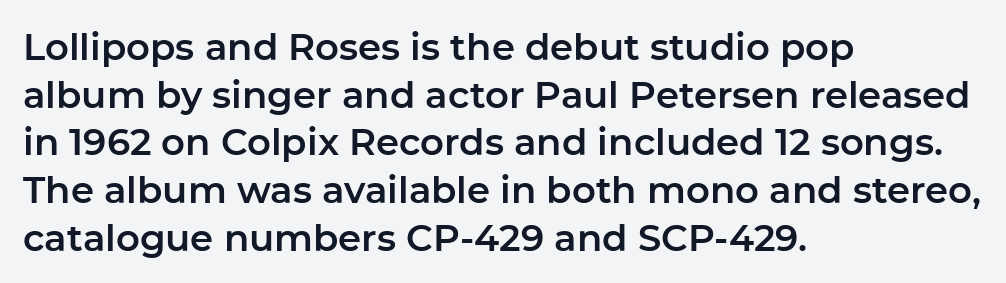
Baseline-to-baseline distance is the conventional proportion of letter height. The compositor pushed each line to the left boundary. The typography opts for an upright posture over an oblique one. A typesetter would call this proportional, since set widths differ per character. The space beneath each line is pristine and unruled. Unlike a traditional serif, this face leaves its strokes unadorned.
